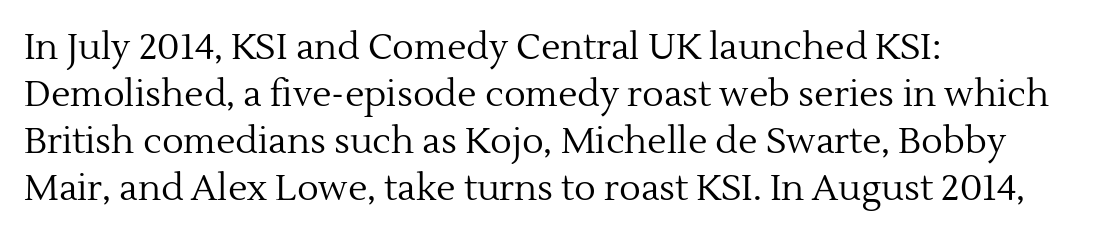
Q: Is the text bold? A: No.
Q: Is the text italic (slanted)? A: No, it is upright.
Q: Is the typeface a serif or a sans-serif typeface? A: Serif.
Q: Is the text underlined? A: No.
Q: How is the paragraph aligned? A: Left-aligned.
Q: Is the spacing between letters normal or unusually wide? A: Normal.
Q: Is the spacing between lines tight, normal or loose? A: Normal.
Q: Width (condensed, normal, or wide)? A: Normal.
Q: x-height? A: Medium.
Q: Monospaced? A: No.
